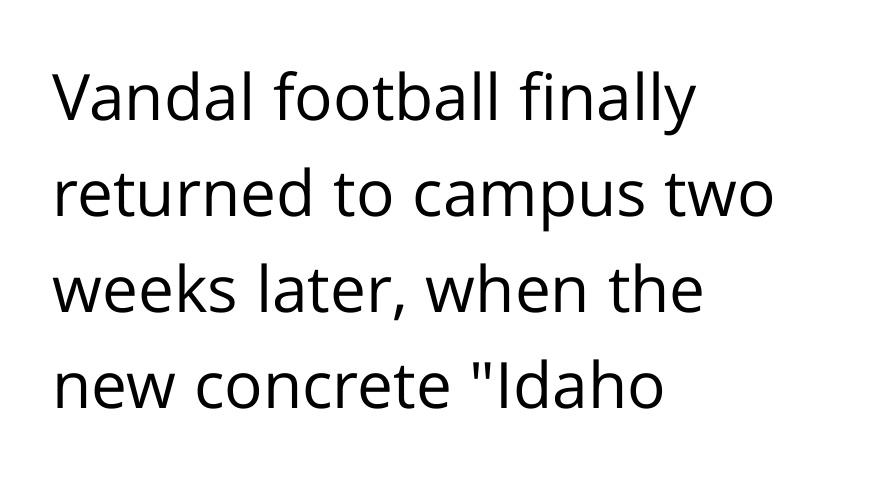
{"serif": "no", "italic": "no", "bold": "no", "weight": "regular", "width": "normal", "stroke_contrast": "low", "x_height": "medium", "monospaced": "no", "underline": "no", "align": "left", "line_spacing": "normal", "line_spacing_ratio": 1.5, "letter_spacing": "normal", "letter_spacing_em": 0.0, "glyph_px": 64}
